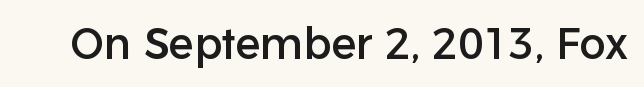
The image shows 44 px sans-serif type, upright; set normal letter spacing, not underlined; low stroke contrast and a medium x-height.
